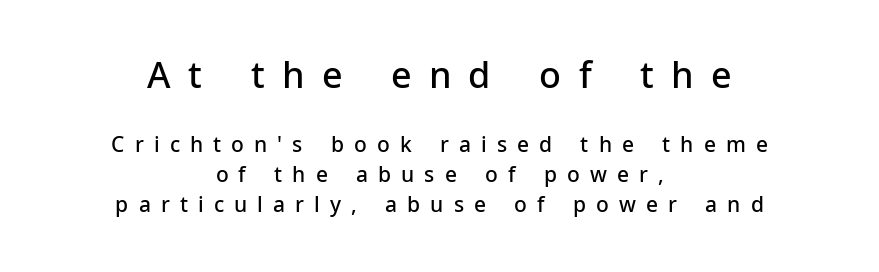
The image shows 36 px semibold sans-serif type, upright; set centered, normal line spacing (1.42x), unusually wide letter spacing (+0.48 em), not underlined; the first (top) block is 1.71x larger; low stroke contrast and a medium x-height.
